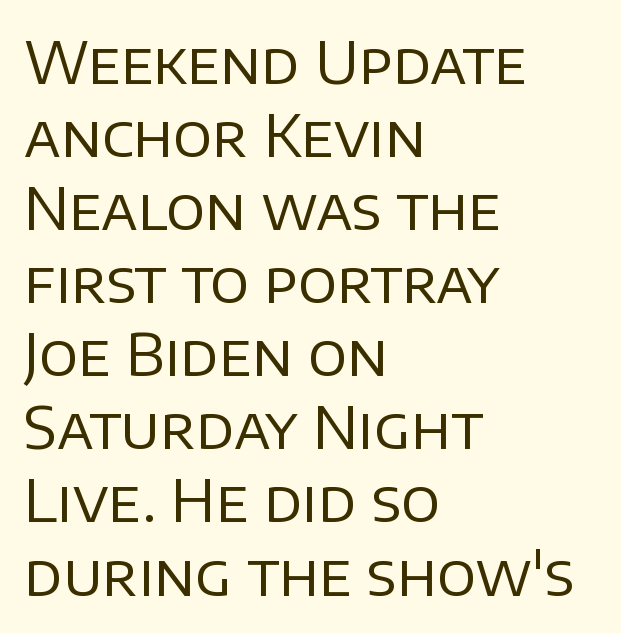
The image shows 58 px regular-weight sans-serif type, upright; set left-aligned, normal line spacing (1.26x), normal letter spacing, not underlined; low stroke contrast and a large x-height.
